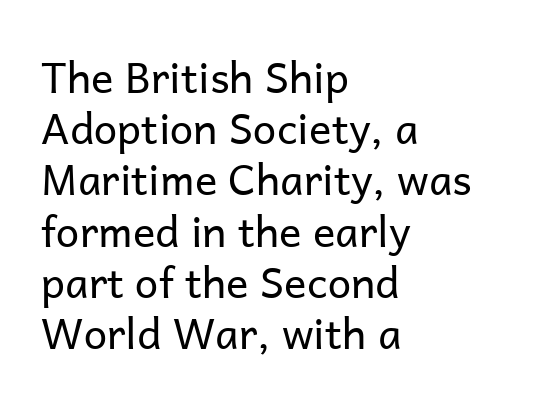
How are the letters spaced? Ordinarily, with no added tracking. This rendering uses left alignment, leaving the right contour irregular. The type family on display is of the sans-serif kind. Clear beneath every line of the passage. Is this a fixed-width face? No — the glyphs have proportional, varying widths.
